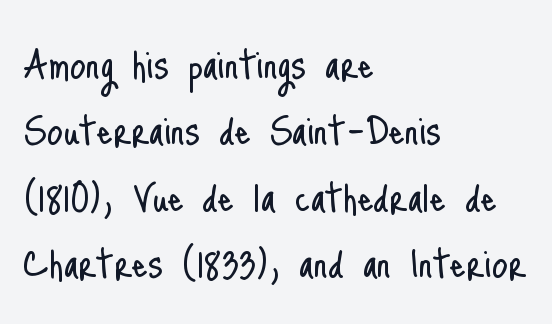
{"serif": "no", "italic": "no", "bold": "no", "weight": "light", "width": "condensed", "stroke_contrast": "low", "x_height": "small", "monospaced": "no", "underline": "no", "align": "left", "line_spacing": "normal", "line_spacing_ratio": 1.33, "letter_spacing": "normal", "letter_spacing_em": 0.0, "glyph_px": 50}
